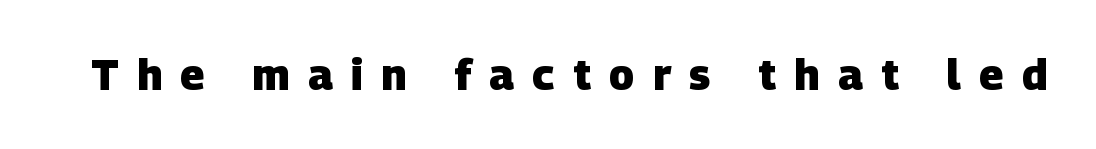
The image shows 42 px heavy sans-serif type; set unusually wide letter spacing (+0.44 em), not underlined; low stroke contrast and a large x-height.
